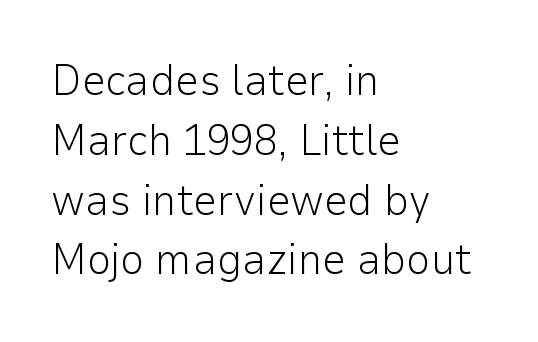
Heft: none added — not bold. The face used here is rendered with its standard letterfit. Observe the absence of serifs on each vertical stroke in this sample. The area under the type is left untouched. Here the designer chose a conventional face with non-uniform glyph widths.
